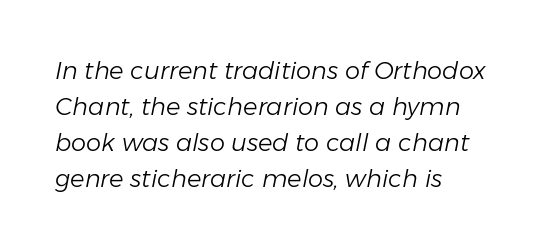
{"italic": "yes", "lean": "right", "slant_degrees": 11, "bold": "no", "underline": "no", "align": "left", "line_spacing": "normal", "line_spacing_ratio": 1.5, "letter_spacing": "normal", "letter_spacing_em": 0.0, "glyph_px": 24}
